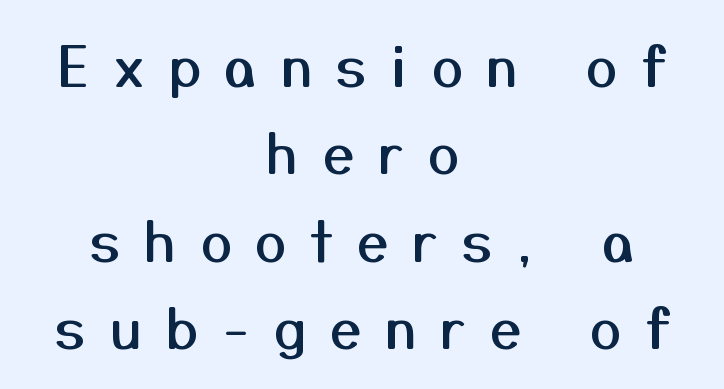
Q: Is the text italic (slanted)? A: No, it is upright.
Q: Is the typeface a serif or a sans-serif typeface? A: Sans-serif.
Q: Is the text underlined? A: No.
Q: How is the paragraph aligned? A: Centered.
Q: Is the spacing between letters normal or unusually wide? A: Unusually wide.
Q: Is the spacing between lines tight, normal or loose? A: Normal.
Q: Width (condensed, normal, or wide)? A: Normal.
Q: Stroke contrast? A: Medium.
Q: x-height? A: Medium.
Q: Monospaced? A: No.
